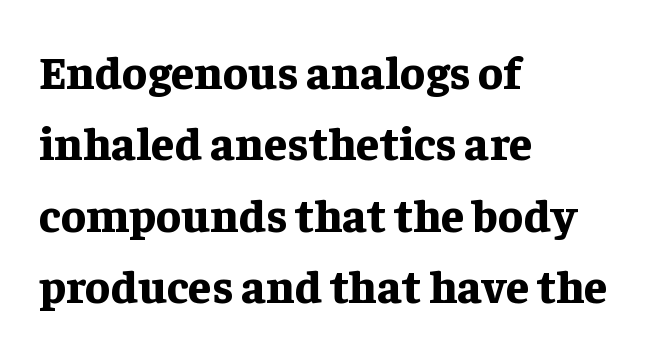
Q: Is the text bold? A: Yes.
Q: Is the text italic (slanted)? A: No, it is upright.
Q: Is the typeface a serif or a sans-serif typeface? A: Serif.
Q: Is the text underlined? A: No.
Q: How is the paragraph aligned? A: Left-aligned.
Q: Is the spacing between letters normal or unusually wide? A: Normal.
Q: Is the spacing between lines tight, normal or loose? A: Normal.
Q: Width (condensed, normal, or wide)? A: Normal.
Q: Stroke contrast? A: Low.
Q: x-height? A: Medium.
Q: Monospaced? A: No.
